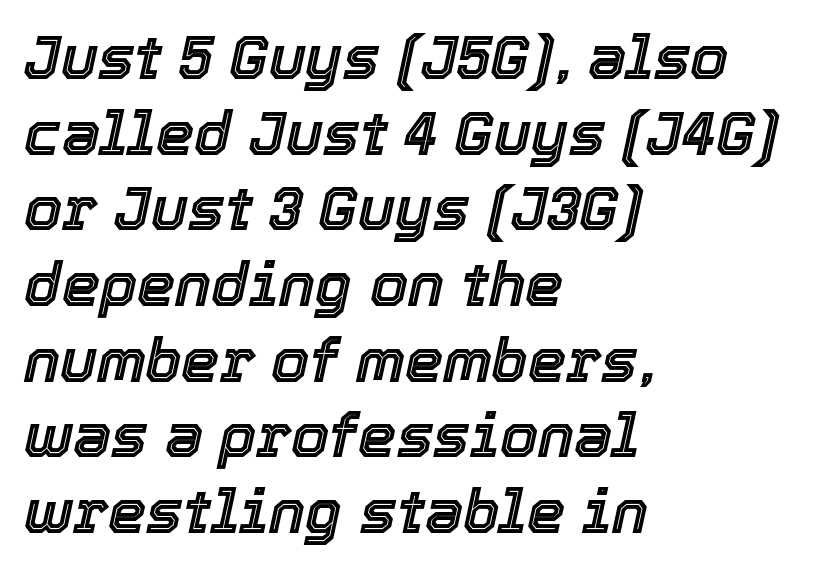
Q: Is the text italic (slanted)? A: Yes, it leans right by about 12 degrees.
Q: Is the text underlined? A: No.
Q: How is the paragraph aligned? A: Left-aligned.
Q: Is the spacing between letters normal or unusually wide? A: Normal.
Q: Width (condensed, normal, or wide)? A: Normal.
Q: x-height? A: Medium.
Q: Monospaced? A: No.
